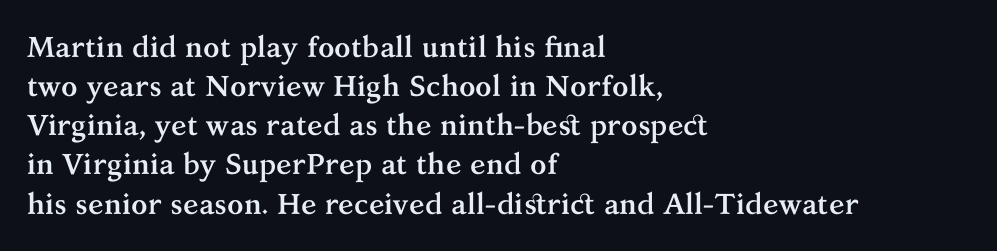
Q: Is the text bold? A: Yes.
Q: Is the text italic (slanted)? A: No, it is upright.
Q: Is the typeface a serif or a sans-serif typeface? A: Serif.
Q: Is the text underlined? A: No.
Q: How is the paragraph aligned? A: Left-aligned.
Q: Is the spacing between letters normal or unusually wide? A: Normal.
Q: Is the spacing between lines tight, normal or loose? A: Normal.
Q: Width (condensed, normal, or wide)? A: Normal.
Q: Stroke contrast? A: Medium.
Q: x-height? A: Medium.
Q: Monospaced? A: No.
